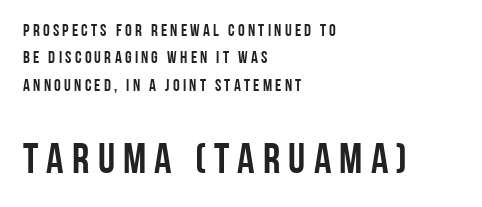
The image shows 43 px condensed sans-serif type, upright; set left-aligned, normal line spacing (1.61x), not underlined; the second (bottom) block is 2.53x larger; low stroke contrast and a large x-height.
